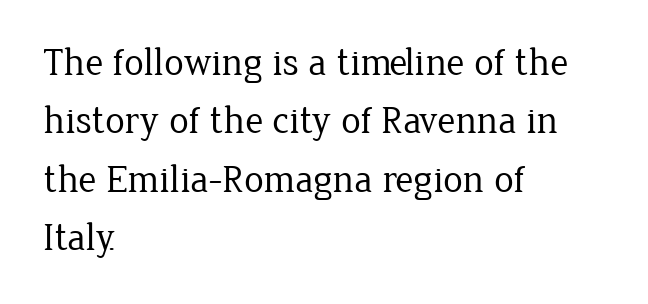
Q: Is the text bold? A: No.
Q: Is the text italic (slanted)? A: No, it is upright.
Q: Is the typeface a serif or a sans-serif typeface? A: Serif.
Q: Is the text underlined? A: No.
Q: How is the paragraph aligned? A: Left-aligned.
Q: Is the spacing between letters normal or unusually wide? A: Normal.
Q: Is the spacing between lines tight, normal or loose? A: Normal.
Q: Width (condensed, normal, or wide)? A: Normal.
Q: Stroke contrast? A: Low.
Q: x-height? A: Medium.
Q: Monospaced? A: No.
